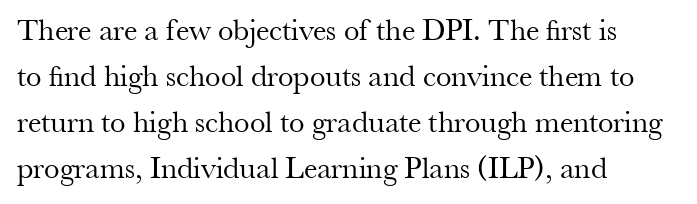
{"serif": "yes", "italic": "no", "bold": "no", "weight": "regular", "width": "normal", "stroke_contrast": "medium", "x_height": "small", "monospaced": "no", "underline": "no", "align": "left", "line_spacing": "normal", "line_spacing_ratio": 1.48, "letter_spacing": "normal", "letter_spacing_em": 0.0, "glyph_px": 31}
